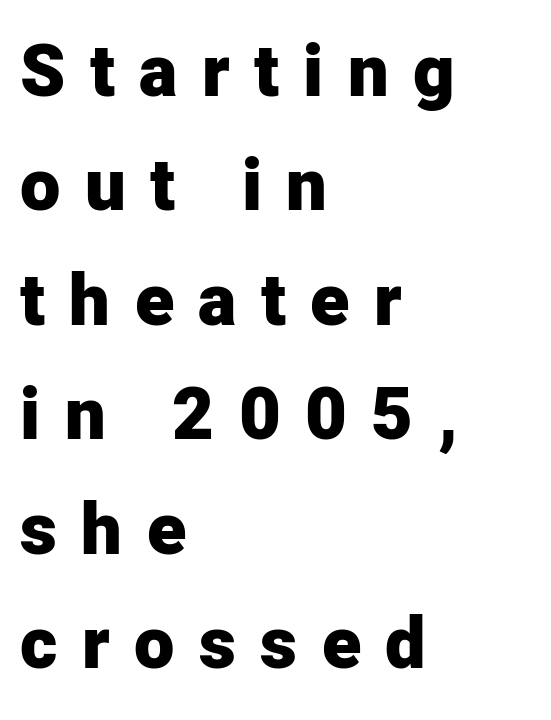
The text was rendered using a sans face with plain stroke endings. Every row of glyphs begins at an identical x-position on the left. Each row of text sits above clean, open space. Here the designer chose a conventional face with non-uniform glyph widths. Loose tracking; the words dissolve into strings of separated letters. Style check: upright.
